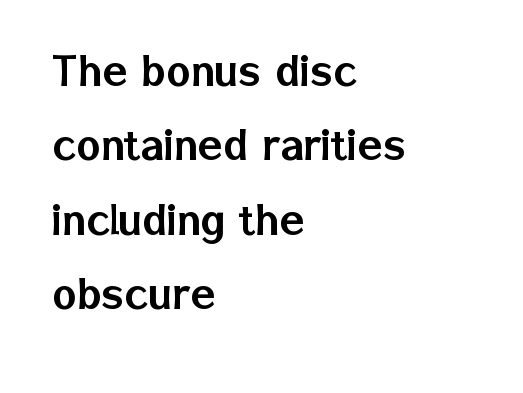
{"serif": "no", "italic": "no", "width": "normal", "stroke_contrast": "low", "x_height": "medium", "monospaced": "no", "underline": "no", "align": "left", "line_spacing": "normal", "line_spacing_ratio": 1.46, "letter_spacing": "normal", "letter_spacing_em": 0.0, "glyph_px": 51}
